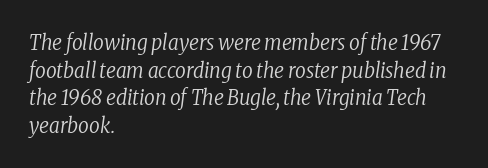
{"italic": "yes", "lean": "right", "slant_degrees": 8, "bold": "no", "underline": "no", "align": "left", "line_spacing": "normal", "line_spacing_ratio": 1.31, "letter_spacing": "normal", "letter_spacing_em": 0.0, "glyph_px": 21}
